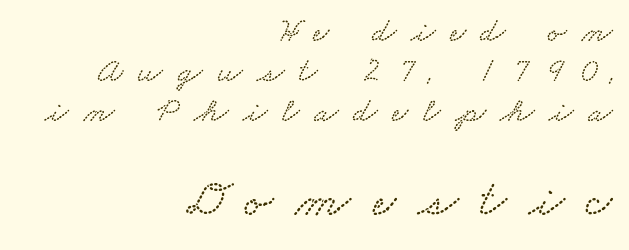
The image shows 52 px wide type; set right-aligned, tight line spacing (1.15x), unusually wide letter spacing (+0.42 em), not underlined; the second (bottom) block is 1.49x larger; low stroke contrast and a small x-height.
